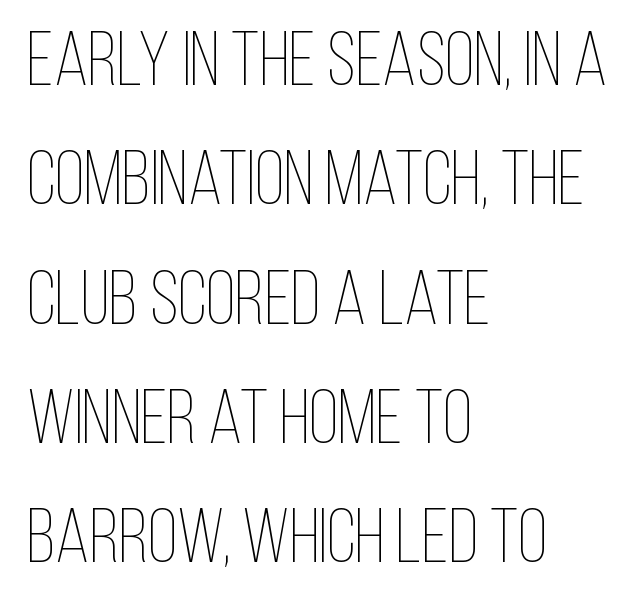
{"italic": "no", "bold": "no", "weight": "thin", "width": "condensed", "stroke_contrast": "low", "x_height": "large", "monospaced": "no", "underline": "no", "align": "left", "line_spacing": "normal", "line_spacing_ratio": 1.55, "letter_spacing": "normal", "letter_spacing_em": 0.0, "glyph_px": 77}
